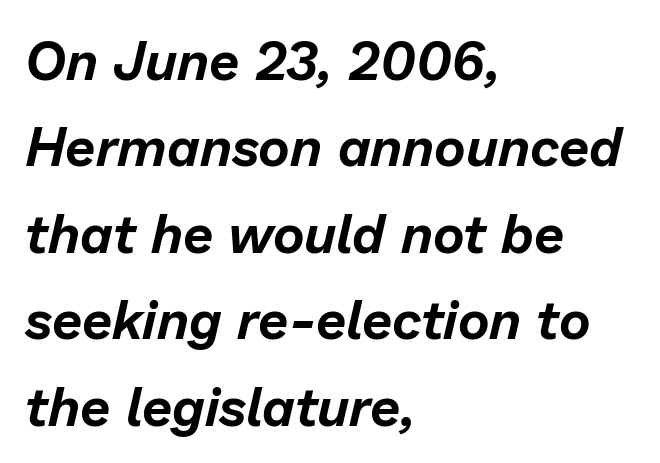
{"italic": "yes", "lean": "right", "slant_degrees": 13, "width": "normal", "stroke_contrast": "low", "x_height": "medium", "monospaced": "no", "underline": "no", "align": "left", "line_spacing": "normal", "line_spacing_ratio": 1.6, "letter_spacing": "normal", "letter_spacing_em": 0.0, "glyph_px": 54}
